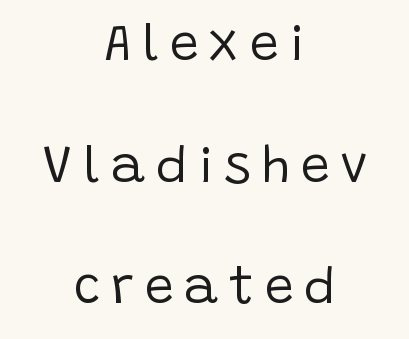
{"serif": "no", "italic": "no", "bold": "no", "weight": "regular", "width": "normal", "stroke_contrast": "low", "x_height": "large", "monospaced": "no", "underline": "no", "align": "center", "line_spacing": "loose", "line_spacing_ratio": 2.34, "letter_spacing": "wide", "letter_spacing_em": 0.21, "glyph_px": 52}
